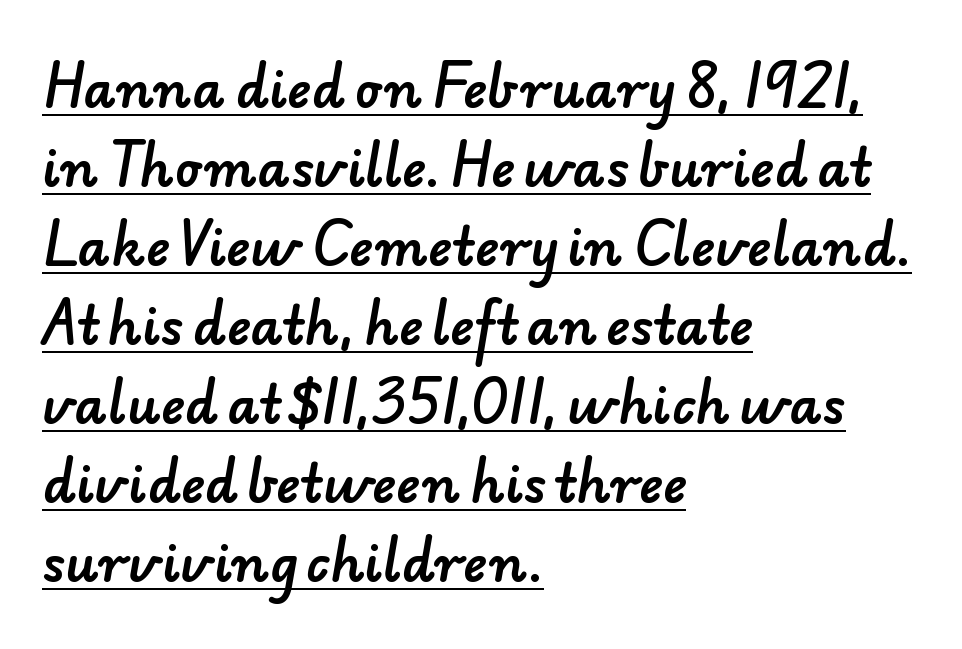
The image shows 51 px sans-serif type; set left-aligned, normal line spacing (1.55x), normal letter spacing, underlined; low stroke contrast and a small x-height.
